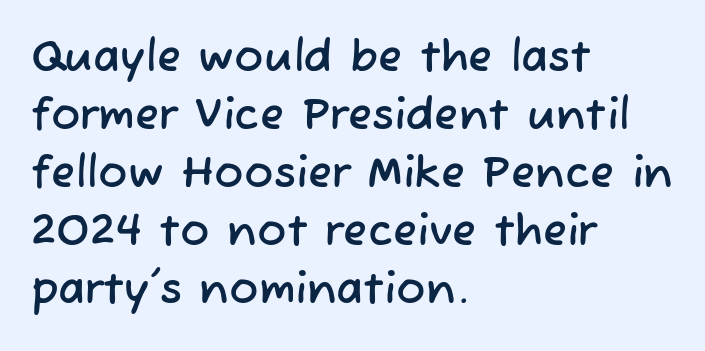
Looks like regular typesetting: each glyph gets only the width it needs. The rows are spaced the way most documents space them. Teacher's note: observe the even left margin — that is flush-left alignment. The type family on display is of the sans-serif kind. A clean baseline with only descenders dipping below it.
